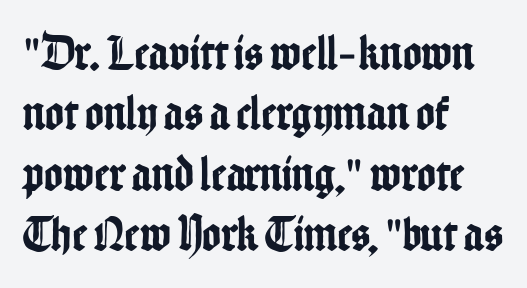
{"serif": "no", "italic": "no", "width": "condensed", "stroke_contrast": "low", "x_height": "medium", "monospaced": "no", "underline": "no", "align": "left", "line_spacing_ratio": 1.21, "letter_spacing": "normal", "letter_spacing_em": 0.0, "glyph_px": 50}
